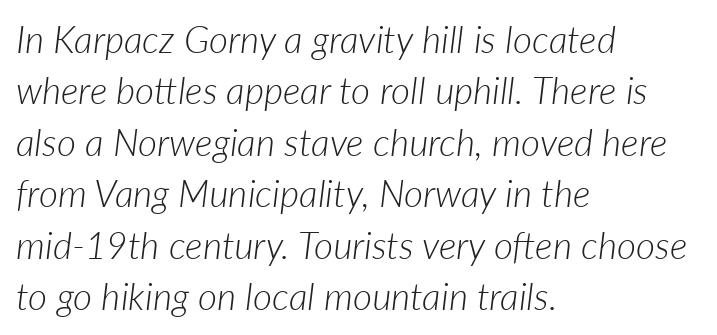
{"italic": "yes", "lean": "right", "slant_degrees": 7, "bold": "no", "weight": "light", "width": "normal", "stroke_contrast": "low", "x_height": "medium", "monospaced": "no", "underline": "no", "align": "left", "line_spacing": "normal", "line_spacing_ratio": 1.39, "letter_spacing": "normal", "letter_spacing_em": 0.0, "glyph_px": 37}
